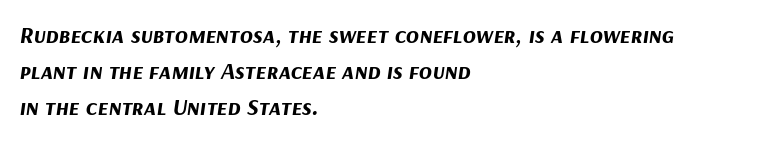
Lines of text with bare space underneath. Reading down the column, the eye jumps a familiar distance to each next line. Words appear dense and cohesive because spacing is normal. Typeset ragged right — the left edge is the straight one. Is the type slanted? Yes — the strokes lean at a clear angle.
